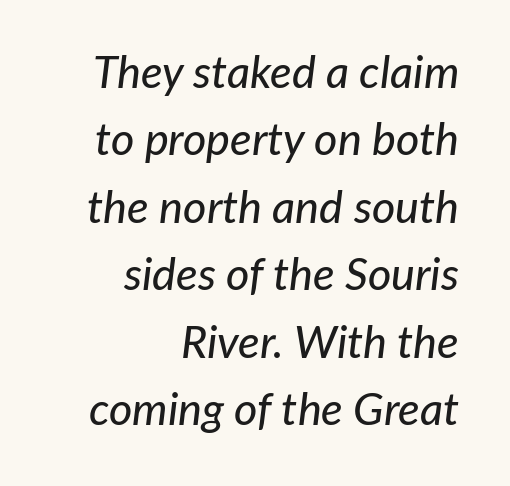
Q: Is the text italic (slanted)? A: Yes, it leans right by about 7 degrees.
Q: Is the text underlined? A: No.
Q: How is the paragraph aligned? A: Right-aligned.
Q: Is the spacing between letters normal or unusually wide? A: Normal.
Q: Is the spacing between lines tight, normal or loose? A: Normal.
Q: Width (condensed, normal, or wide)? A: Normal.
Q: Stroke contrast? A: Low.
Q: x-height? A: Medium.
Q: Monospaced? A: No.
